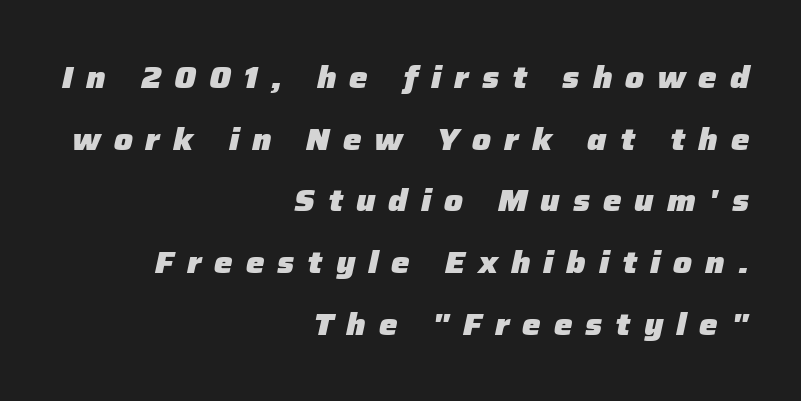
{"italic": "yes", "lean": "right", "slant_degrees": 12, "bold": "yes", "weight": "heavy", "width": "normal", "stroke_contrast": "low", "x_height": "medium", "monospaced": "no", "underline": "no", "align": "right", "line_spacing": "loose", "line_spacing_ratio": 1.99, "letter_spacing": "wide", "letter_spacing_em": 0.42, "glyph_px": 31}
